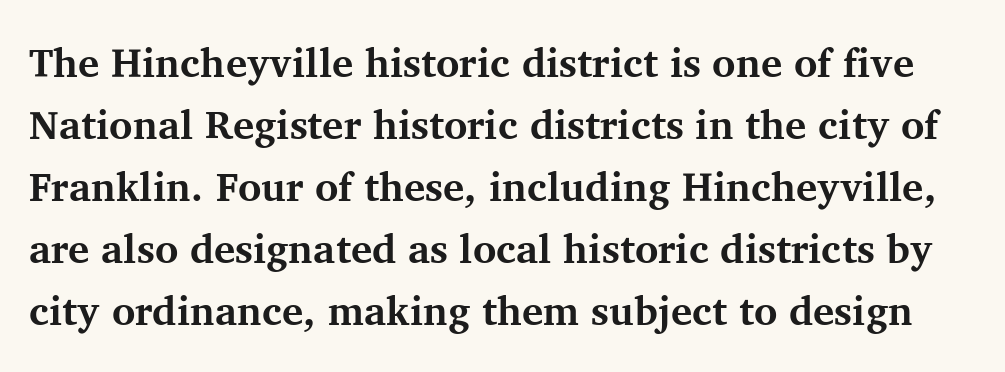
Q: Is the text bold? A: Yes.
Q: Is the text italic (slanted)? A: No, it is upright.
Q: Is the typeface a serif or a sans-serif typeface? A: Serif.
Q: Is the text underlined? A: No.
Q: Is the spacing between letters normal or unusually wide? A: Normal.
Q: Is the spacing between lines tight, normal or loose? A: Normal.
Q: Width (condensed, normal, or wide)? A: Normal.
Q: Stroke contrast? A: Medium.
Q: x-height? A: Medium.
Q: Monospaced? A: No.
